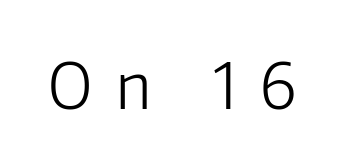
Tall strokes in this sample are plumb rather than angled. Spacing between characters has been opened up far beyond the box default. Caption: face not bold, strokes unweighted. Note: no serifs on the glyphs.
